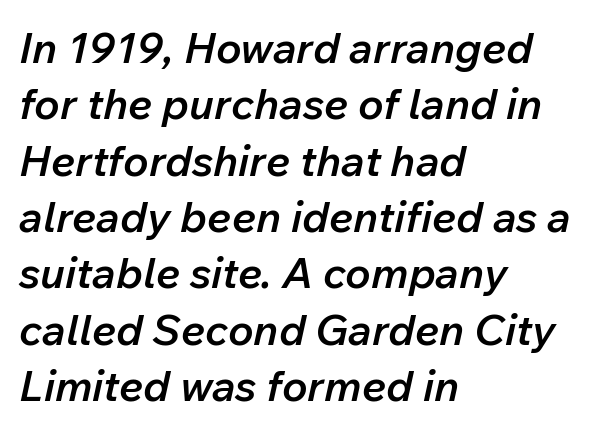
{"italic": "yes", "lean": "right", "slant_degrees": 12, "bold": "semi", "weight": "semibold", "width": "normal", "stroke_contrast": "low", "x_height": "medium", "monospaced": "no", "underline": "no", "align": "left", "line_spacing": "normal", "line_spacing_ratio": 1.31, "letter_spacing": "normal", "letter_spacing_em": 0.0, "glyph_px": 43}
